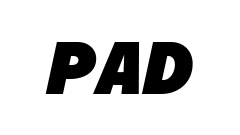
The image shows 75 px heavy sans-serif type; set normal letter spacing, not underlined; low stroke contrast and a large x-height.
